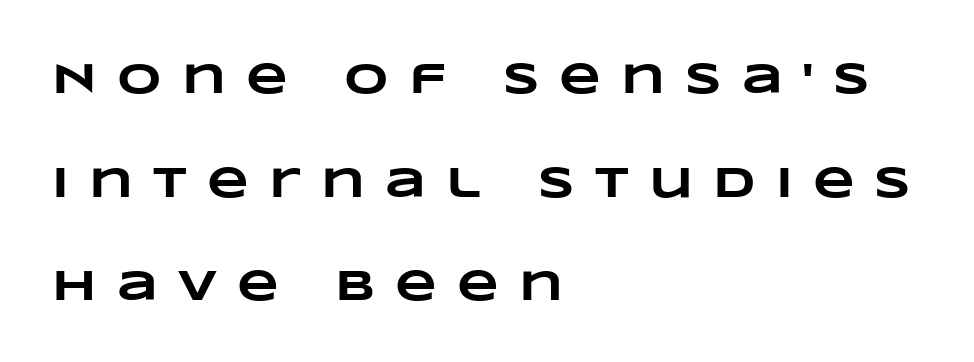
The image shows 43 px heavy, wide type; set left-aligned, loose line spacing (2.41x), unusually wide letter spacing (+0.47 em), not underlined; low stroke contrast and a large x-height.
